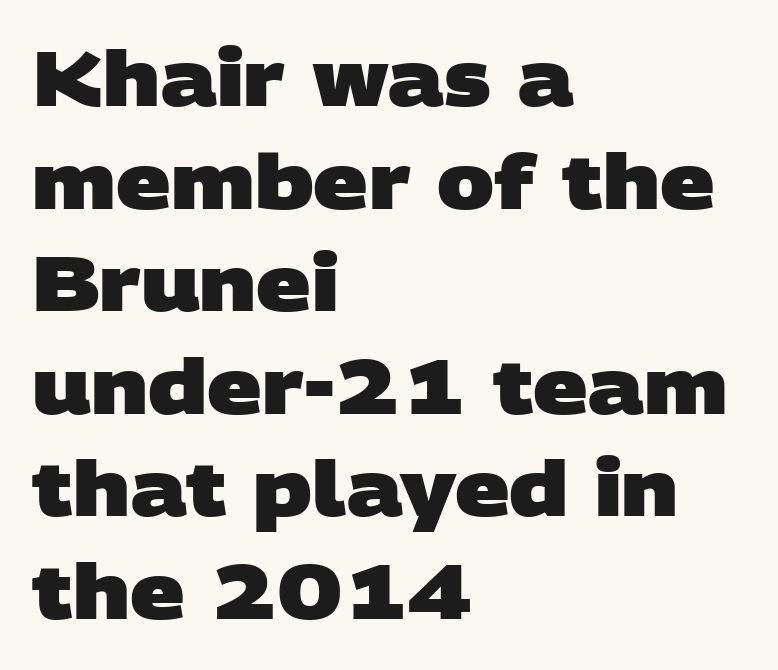
The horizontal fit of the characters is conventional and even. Teacher's note: observe the even left margin — that is flush-left alignment. Spacing verdict: proportional, widths tailored to each character. The strokes are fattened all the way to bold.
